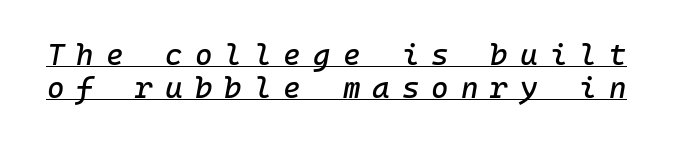
The image shows 30 px text type, italic (leaning right); set tight line spacing (1.1x), unusually wide letter spacing (+0.4 em), underlined; low stroke contrast and a medium x-height.
